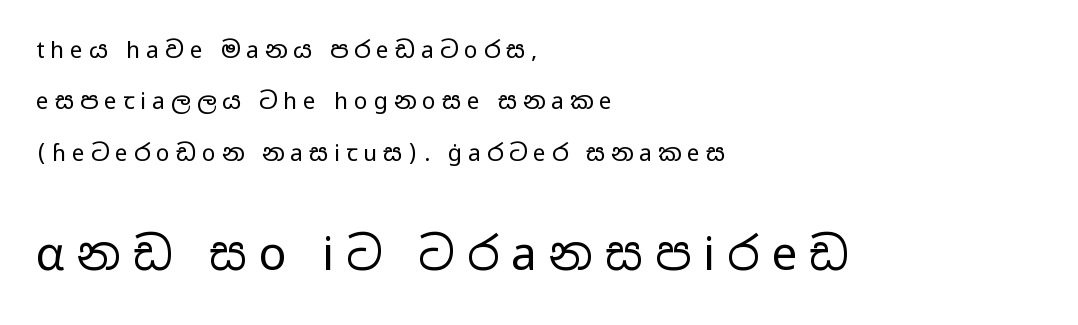
Q: Is the text bold? A: No.
Q: Is the text italic (slanted)? A: No, it is upright.
Q: Is the typeface a serif or a sans-serif typeface? A: Sans-serif.
Q: Is the text underlined? A: No.
Q: How is the paragraph aligned? A: Left-aligned.
Q: Is the spacing between letters normal or unusually wide? A: Unusually wide.
Q: Is the spacing between lines tight, normal or loose? A: Loose.
Q: Which block of text is set in a larger size, the first (top) or the second (bottom)? A: The second (bottom) one.
Q: Width (condensed, normal, or wide)? A: Wide.
Q: Stroke contrast? A: Low.
Q: x-height? A: Medium.
Q: Monospaced? A: No.
